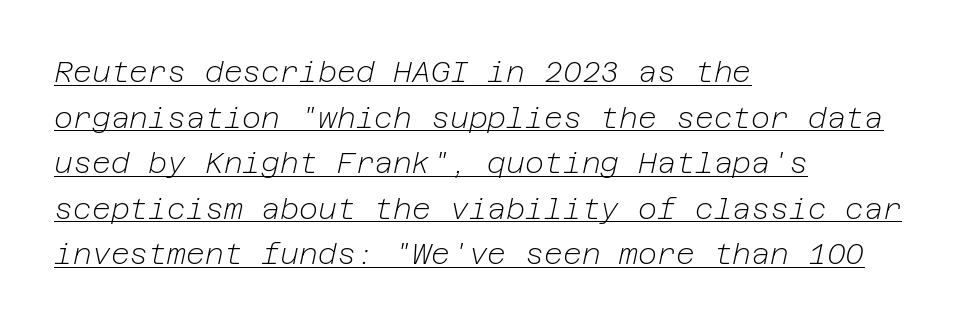
Q: Is the text bold? A: No.
Q: Is the text italic (slanted)? A: Yes, it leans right by about 12 degrees.
Q: Is the text underlined? A: Yes.
Q: How is the paragraph aligned? A: Left-aligned.
Q: Is the spacing between letters normal or unusually wide? A: Normal.
Q: Is the spacing between lines tight, normal or loose? A: Normal.
Q: Width (condensed, normal, or wide)? A: Normal.
Q: Stroke contrast? A: Low.
Q: x-height? A: Medium.
